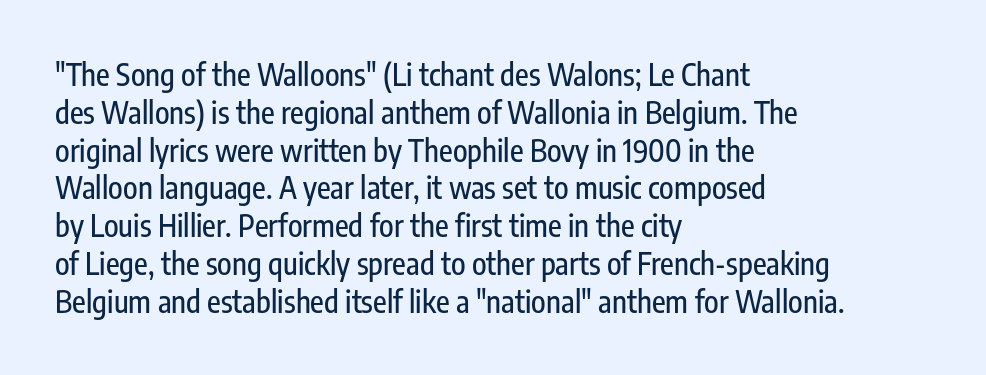
{"serif": "no", "italic": "no", "width": "condensed", "stroke_contrast": "low", "x_height": "medium", "monospaced": "no", "underline": "no", "align": "left", "line_spacing": "normal", "line_spacing_ratio": 1.26, "letter_spacing": "normal", "letter_spacing_em": 0.0, "glyph_px": 30}
